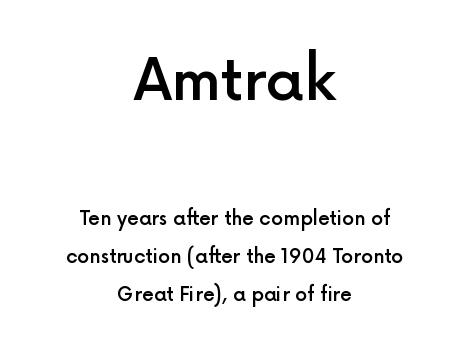
{"serif": "no", "italic": "no", "bold": "semi", "weight": "semibold", "width": "normal", "x_height": "medium", "monospaced": "no", "underline": "no", "align": "center", "line_spacing": "loose", "line_spacing_ratio": 1.99, "letter_spacing": "normal", "letter_spacing_em": 0.0, "larger_block": "first", "size_ratio": 3.0, "glyph_px": 57}
